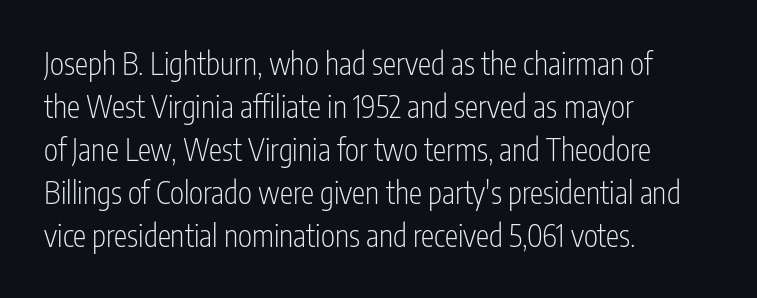
Looks like regular typesetting: each glyph gets only the width it needs. Ordinary non-slanted type is in use. What stands out about the letter spacing? Nothing — it is the standard amount. On a weight scale, this lands at 450 or below. Nobody drew a line under any word here. This block has exactly the height ordinary leading produces.
